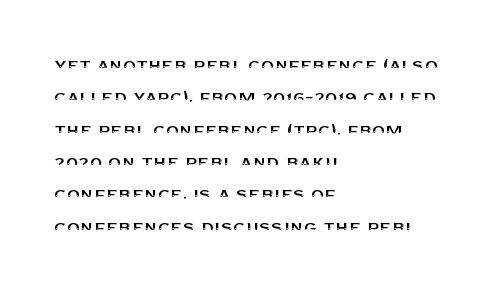
Q: Is the text italic (slanted)? A: No, it is upright.
Q: Is the text underlined? A: No.
Q: How is the paragraph aligned? A: Left-aligned.
Q: Is the spacing between letters normal or unusually wide? A: Normal.
Q: Is the spacing between lines tight, normal or loose? A: Normal.
